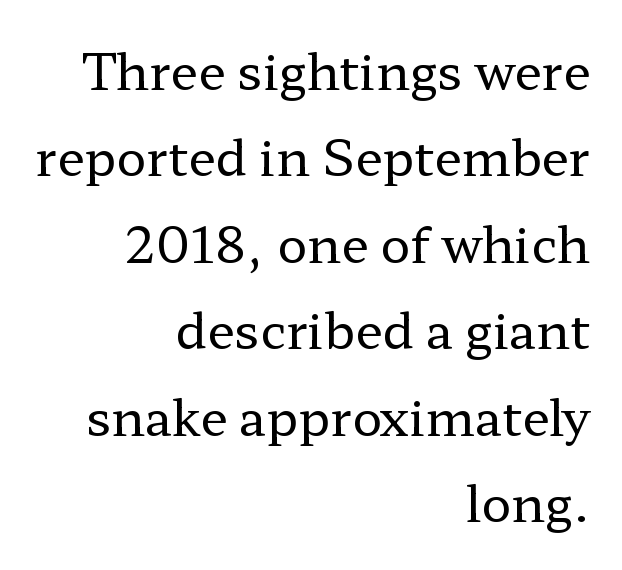
Proportional: the letters do not fall into vertical columns. Look at the bottom of the vertical strokes: they flare into serifs here. The typeface has the unassuming heft of standard copy or less. The paragraph shown leans on its right margin. Anything drawn beneath the words? Only blank space. What stands out about the letter spacing? Nothing — it is the standard amount.
